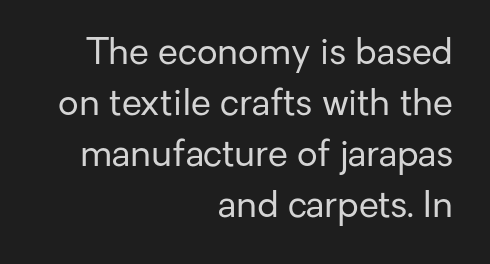
Q: Is the text bold? A: No.
Q: Is the text italic (slanted)? A: No, it is upright.
Q: Is the typeface a serif or a sans-serif typeface? A: Sans-serif.
Q: Is the text underlined? A: No.
Q: How is the paragraph aligned? A: Right-aligned.
Q: Is the spacing between letters normal or unusually wide? A: Normal.
Q: Is the spacing between lines tight, normal or loose? A: Normal.
Q: Width (condensed, normal, or wide)? A: Normal.
Q: Stroke contrast? A: Low.
Q: x-height? A: Medium.
Q: Monospaced? A: No.
